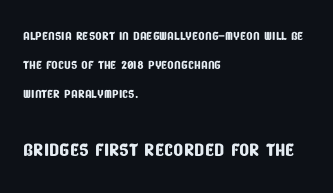
The image shows 26 px text type; set left-aligned, normal line spacing (1.7x), normal letter spacing, not underlined; the second (bottom) block is 1.53x larger.
